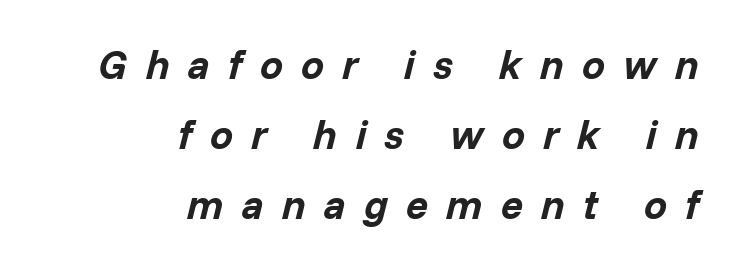
The image shows 41 px bold type, italic (leaning right); set right-aligned, line spacing 1.71x, unusually wide letter spacing (+0.44 em), not underlined; low stroke contrast and a medium x-height.
